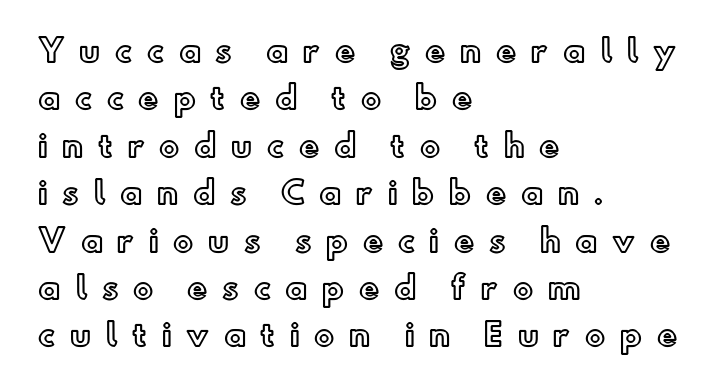
Q: Is the text italic (slanted)? A: No, it is upright.
Q: Is the text underlined? A: No.
Q: How is the paragraph aligned? A: Left-aligned.
Q: Is the spacing between letters normal or unusually wide? A: Unusually wide.
Q: Is the spacing between lines tight, normal or loose? A: Normal.
Q: Width (condensed, normal, or wide)? A: Normal.
Q: x-height? A: Small.
Q: Monospaced? A: No.
